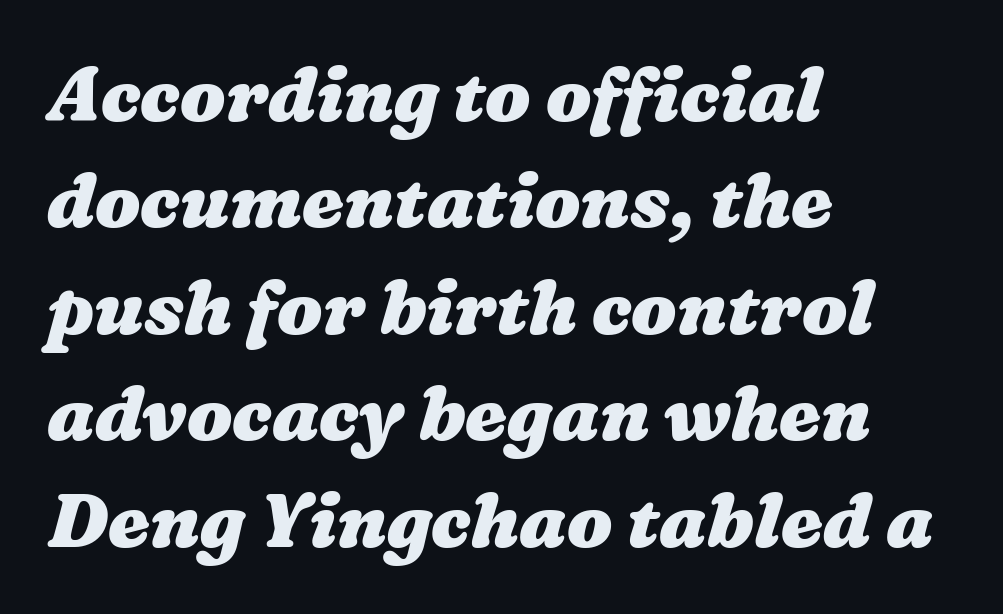
The image shows 75 px heavy, wide type; set left-aligned, normal line spacing (1.42x), normal letter spacing, not underlined; medium stroke contrast and a medium x-height.
